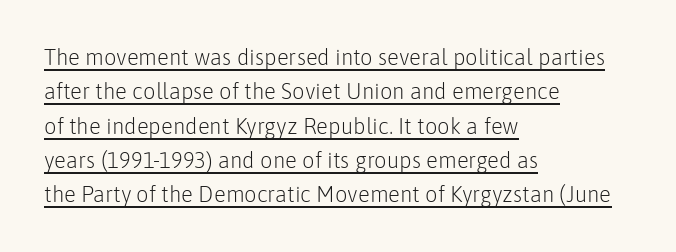
{"italic": "no", "bold": "no", "underline": "yes", "align": "left", "line_spacing": "normal", "line_spacing_ratio": 1.56, "letter_spacing": "normal", "letter_spacing_em": 0.0, "glyph_px": 22}
